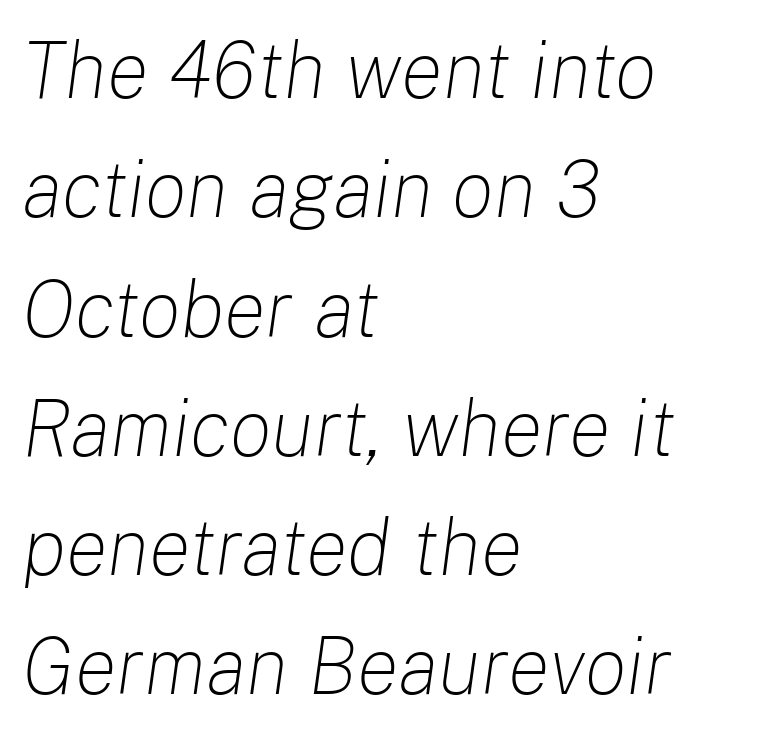
{"italic": "yes", "lean": "right", "slant_degrees": 8, "bold": "no", "weight": "light", "width": "normal", "stroke_contrast": "low", "x_height": "medium", "monospaced": "no", "underline": "no", "align": "left", "line_spacing": "normal", "line_spacing_ratio": 1.51, "letter_spacing": "normal", "letter_spacing_em": 0.0, "glyph_px": 79}
